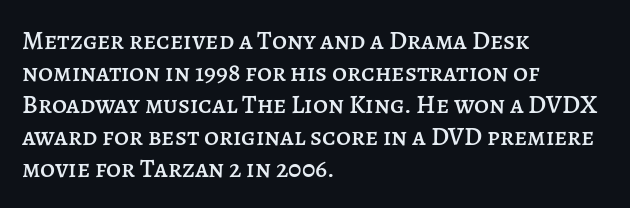
{"italic": "no", "underline": "no", "align": "left", "line_spacing_ratio": 1.23, "letter_spacing": "normal", "letter_spacing_em": 0.0, "glyph_px": 26}
